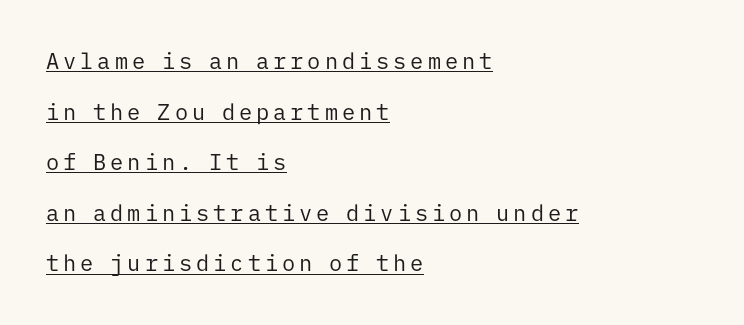
Q: Is the text bold? A: No.
Q: Is the text italic (slanted)? A: No, it is upright.
Q: Is the text underlined? A: Yes.
Q: How is the paragraph aligned? A: Left-aligned.
Q: Is the spacing between lines tight, normal or loose? A: Loose.
